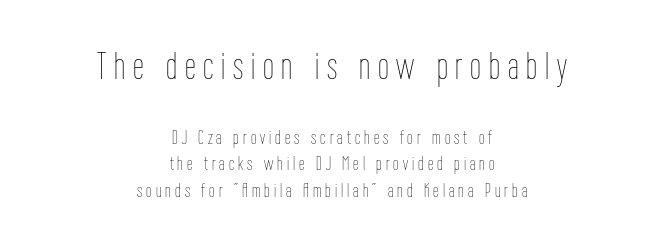
{"italic": "no", "bold": "no", "weight": "thin", "width": "condensed", "stroke_contrast": "low", "x_height": "medium", "monospaced": "no", "underline": "no", "align": "center", "line_spacing": "normal", "line_spacing_ratio": 1.31, "letter_spacing": "wide", "letter_spacing_em": 0.2, "larger_block": "first", "size_ratio": 1.95, "glyph_px": 39}
